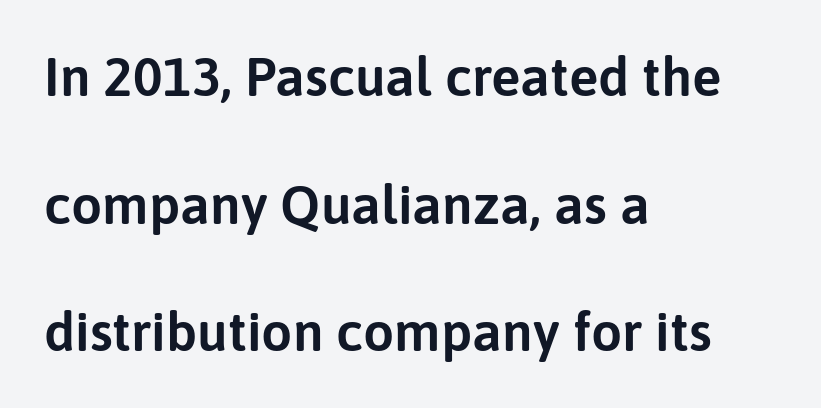
The lettering holds an erect, upright posture throughout. Students, observe: this is what heavily led, spacious text looks like. Type without underlining. Think of a printed novel: that variable character pitch is what you see here. What kind of face is this? One without serifs — a sans. Notice how the passage keeps a crisp vertical edge on the left only.
